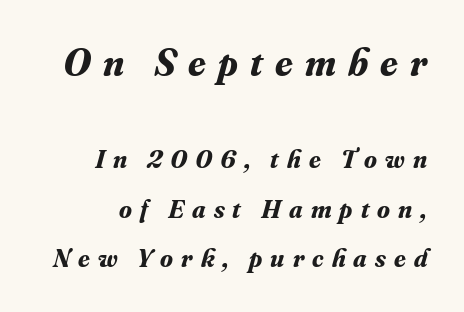
Q: Is the text bold? A: Yes.
Q: Is the text italic (slanted)? A: Yes, it leans right by about 16 degrees.
Q: Is the typeface a serif or a sans-serif typeface? A: Serif.
Q: Is the text underlined? A: No.
Q: Is the spacing between letters normal or unusually wide? A: Unusually wide.
Q: Is the spacing between lines tight, normal or loose? A: Loose.
Q: Which block of text is set in a larger size, the first (top) or the second (bottom)? A: The first (top) one.
Q: Width (condensed, normal, or wide)? A: Normal.
Q: Stroke contrast? A: Medium.
Q: x-height? A: Small.
Q: Monospaced? A: No.
